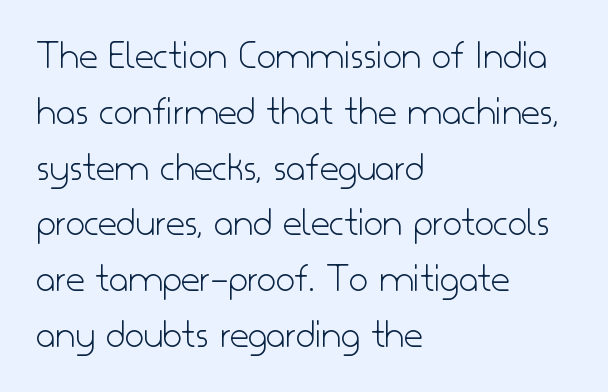
The rendering uses natural spacing where letterforms have individual widths. The letters carry no serifs — their stems end cleanly without finishing strokes. Check the space under the baseline: it is left empty. The typesetter chose a ragged-right arrangement here. Inter-character spacing is left at the font's built-in metrics.
